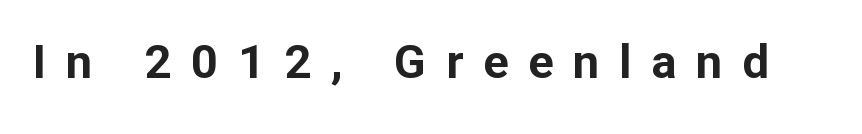
{"serif": "no", "italic": "no", "bold": "yes", "weight": "bold", "width": "normal", "stroke_contrast": "low", "x_height": "medium", "monospaced": "no", "underline": "no", "letter_spacing": "wide", "letter_spacing_em": 0.42, "glyph_px": 47}
